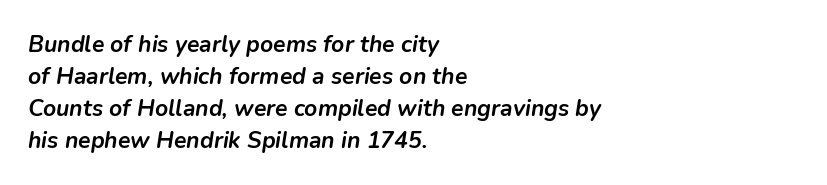
Style check: oblique. These lines stack with their left ends in a neat column. Default kerning and tracking; the words read as compact shapes. Line spacing here is normal.
